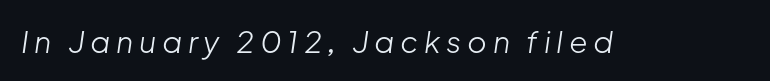
The image shows 30 px light type, italic (leaning right); set not underlined; low stroke contrast and a medium x-height.
